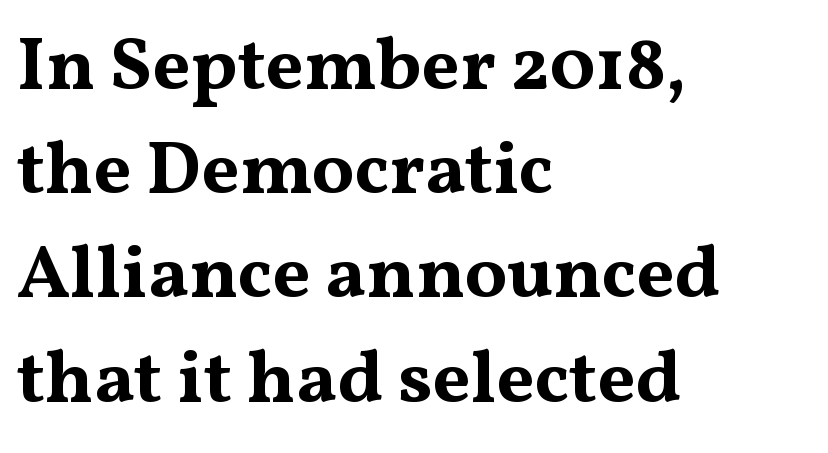
{"serif": "yes", "italic": "no", "bold": "yes", "weight": "bold", "width": "wide", "stroke_contrast": "medium", "x_height": "medium", "monospaced": "no", "underline": "no", "align": "left", "line_spacing": "normal", "line_spacing_ratio": 1.39, "letter_spacing": "normal", "letter_spacing_em": 0.0, "glyph_px": 75}
